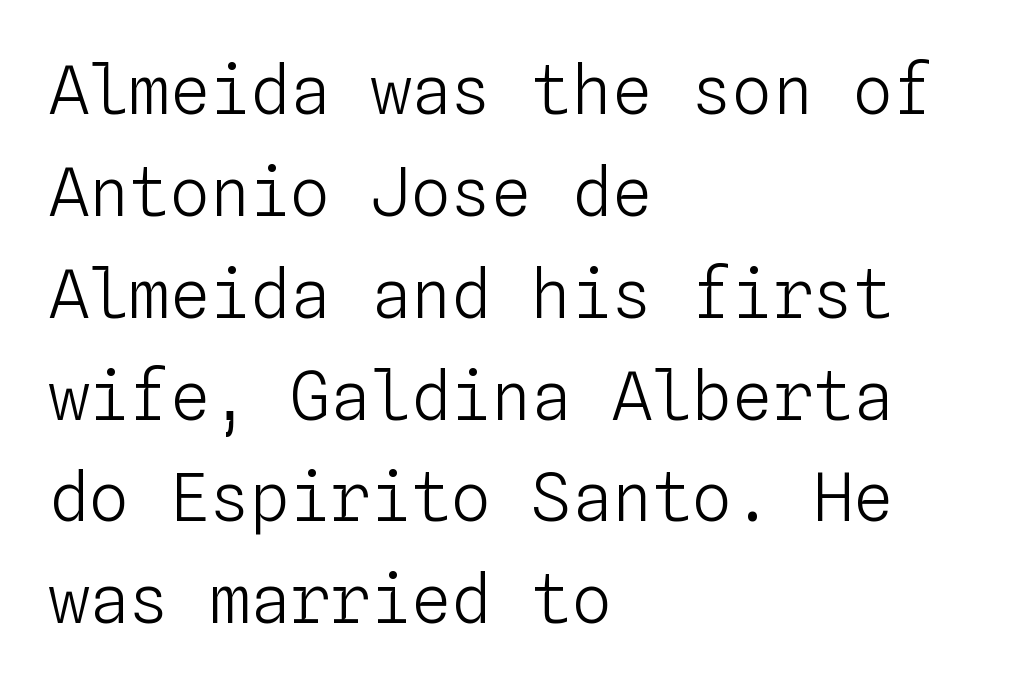
{"italic": "no", "bold": "no", "weight": "light", "width": "normal", "stroke_contrast": "low", "x_height": "medium", "monospaced": "yes", "underline": "no", "align": "left", "line_spacing": "normal", "line_spacing_ratio": 1.52, "letter_spacing": "normal", "letter_spacing_em": 0.0, "glyph_px": 67}
